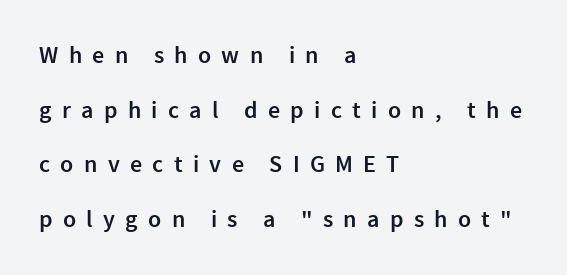
How are the letters spaced? Widely, with obvious added tracking. The foot of each line stays bare and open. The designer dialed line spacing up above the default. Italic? Not at all — the glyphs are vertical. Where is the straight margin? On the left.
